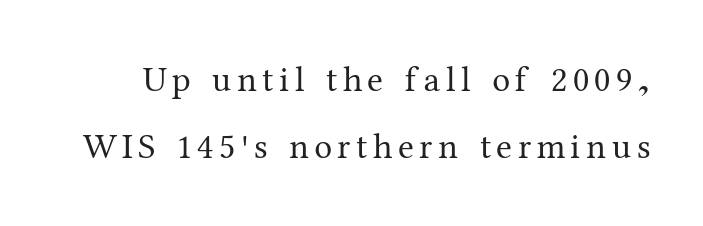
{"serif": "yes", "italic": "no", "bold": "no", "weight": "regular", "width": "normal", "stroke_contrast": "medium", "x_height": "medium", "monospaced": "no", "underline": "no", "line_spacing_ratio": 1.85, "glyph_px": 36}
